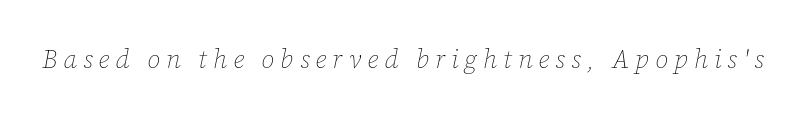
Q: Is the text bold? A: No.
Q: Is the text italic (slanted)? A: Yes, it leans right by about 12 degrees.
Q: Is the text underlined? A: No.
Q: Is the spacing between letters normal or unusually wide? A: Unusually wide.
